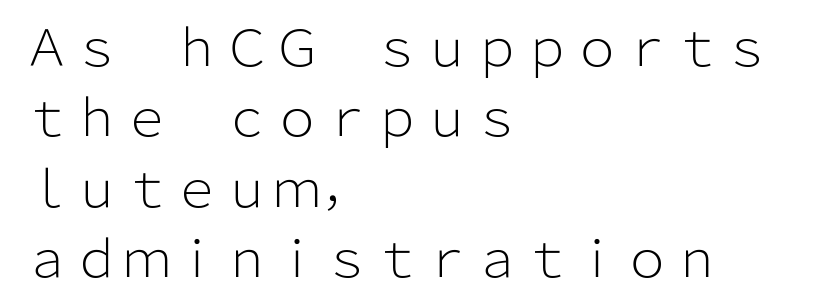
If you measured baseline to baseline, you'd find a middling distance. This sample uses plain, unmodified letter spacing. Is the block centered? No — it sits flush against the left margin. The font family rendered here belongs to the sans-serif group.
